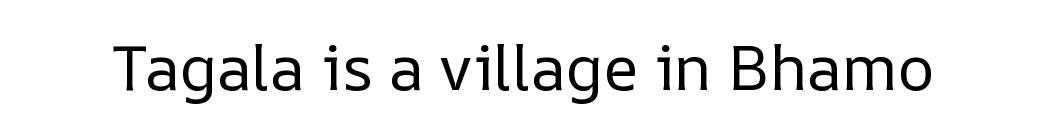
Q: Is the text bold? A: No.
Q: Is the text italic (slanted)? A: No, it is upright.
Q: Is the text underlined? A: No.
Q: Is the spacing between letters normal or unusually wide? A: Normal.
Q: Width (condensed, normal, or wide)? A: Normal.
Q: Stroke contrast? A: Low.
Q: x-height? A: Medium.
Q: Monospaced? A: No.
